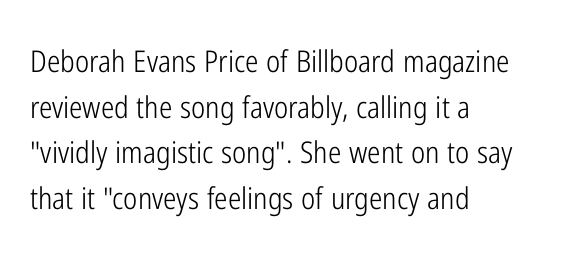
Character widths vary here, with narrow letters taking less room than wide ones. In terms of letterspacing, this is plain default setting. This is not heavy type; no bold has been used. The paragraph shown leans on its left margin. A typesetter would call this leading conventional body-copy spacing.
